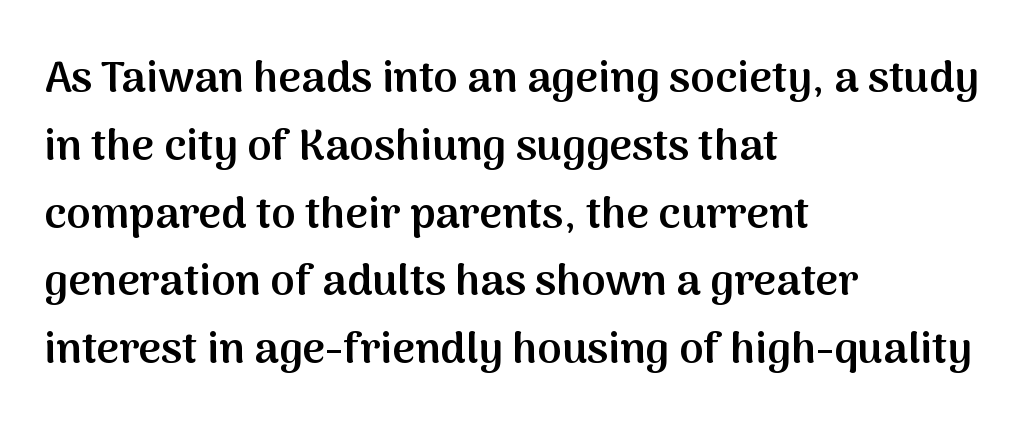
The image shows 44 px semibold sans-serif type, upright; set left-aligned, normal line spacing (1.54x), normal letter spacing, not underlined; medium stroke contrast and a medium x-height.
